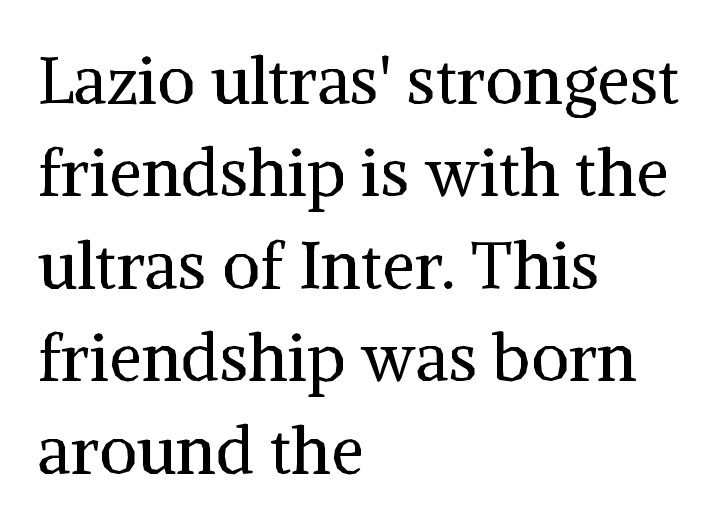
Q: Is the text bold? A: No.
Q: Is the text italic (slanted)? A: No, it is upright.
Q: Is the typeface a serif or a sans-serif typeface? A: Serif.
Q: Is the text underlined? A: No.
Q: How is the paragraph aligned? A: Left-aligned.
Q: Is the spacing between letters normal or unusually wide? A: Normal.
Q: Is the spacing between lines tight, normal or loose? A: Normal.
Q: Width (condensed, normal, or wide)? A: Normal.
Q: Stroke contrast? A: Medium.
Q: x-height? A: Medium.
Q: Monospaced? A: No.
